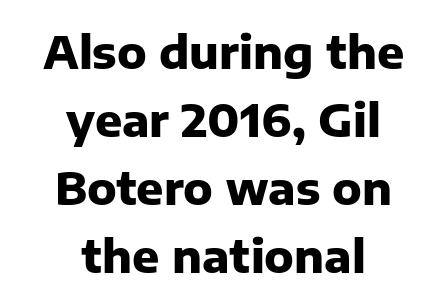
The image shows 45 px heavy sans-serif type, upright; set centered, normal line spacing (1.51x), normal letter spacing, not underlined; low stroke contrast and a medium x-height.
